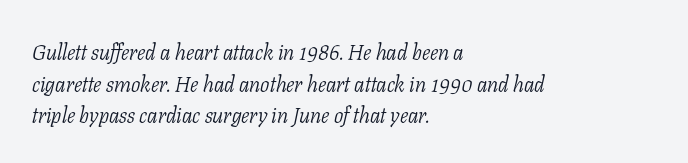
Q: Is the text bold? A: No.
Q: Is the text italic (slanted)? A: Yes, it leans right by about 11 degrees.
Q: Is the text underlined? A: No.
Q: How is the paragraph aligned? A: Left-aligned.
Q: Is the spacing between letters normal or unusually wide? A: Normal.
Q: Is the spacing between lines tight, normal or loose? A: Normal.
